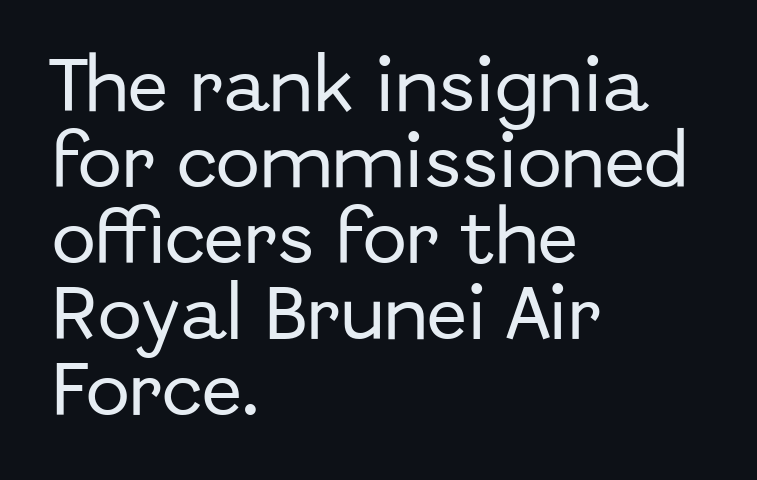
Is this a sans? Yes — the strokes have no serifs. The strip under each line holds only bare page. You could call the tracking neutral — neither tight nor loose. Left-aligned paragraph, ragged on the right.
